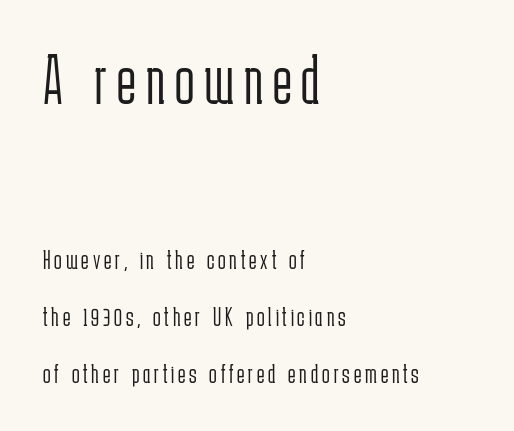
{"serif": "no", "italic": "no", "bold": "no", "weight": "light", "width": "condensed", "stroke_contrast": "low", "x_height": "medium", "monospaced": "no", "underline": "no", "align": "left", "line_spacing": "loose", "line_spacing_ratio": 2.03, "larger_block": "first", "size_ratio": 2.54, "glyph_px": 71}
